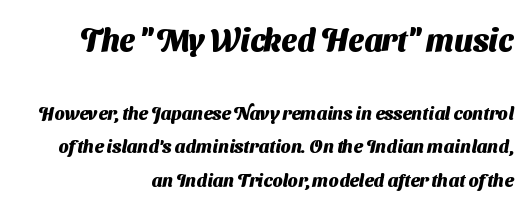
The characters look thick and weighty, a clear bold. The type family on display is of the sans-serif kind. Varying glyph widths throughout — classic text-font behaviour. Large over small — that's the arrangement of the two blocks here.
